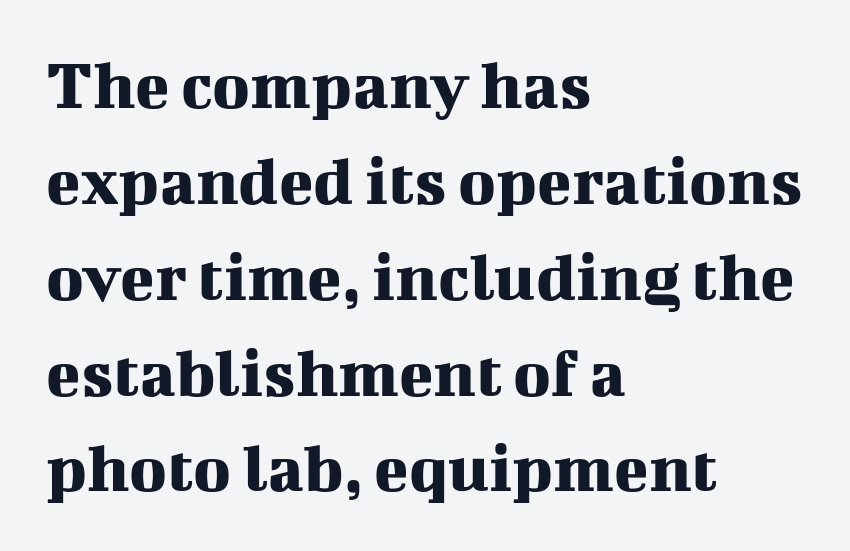
{"serif": "yes", "italic": "no", "width": "normal", "stroke_contrast": "medium", "x_height": "medium", "monospaced": "no", "underline": "no", "align": "left", "line_spacing": "normal", "line_spacing_ratio": 1.35, "letter_spacing": "normal", "letter_spacing_em": 0.0, "glyph_px": 71}
